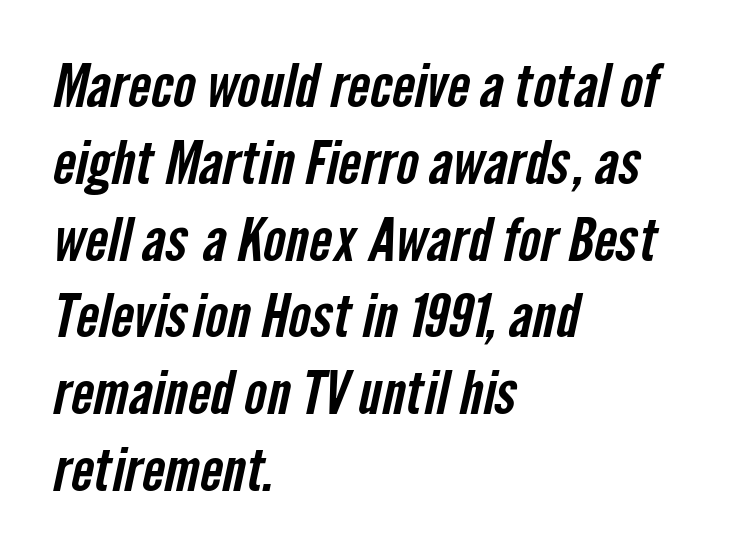
Q: Is the typeface a serif or a sans-serif typeface? A: Sans-serif.
Q: Is the text underlined? A: No.
Q: How is the paragraph aligned? A: Left-aligned.
Q: Is the spacing between letters normal or unusually wide? A: Normal.
Q: Is the spacing between lines tight, normal or loose? A: Normal.
Q: Width (condensed, normal, or wide)? A: Condensed.
Q: Stroke contrast? A: Low.
Q: x-height? A: Medium.
Q: Monospaced? A: No.
